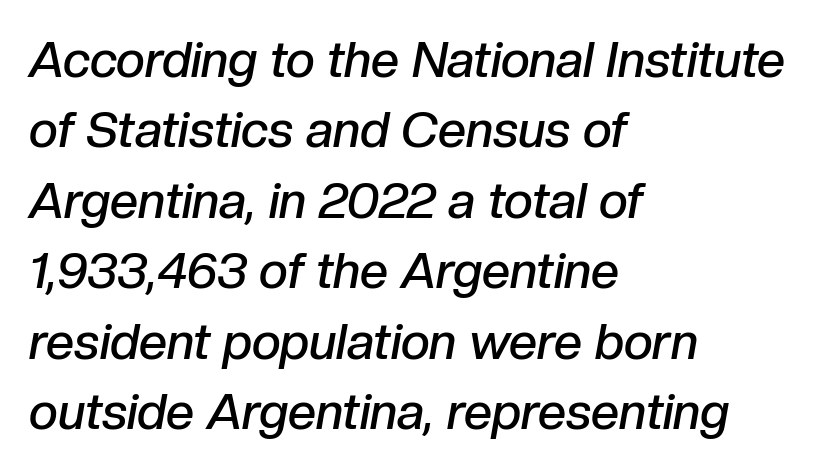
{"italic": "yes", "lean": "right", "slant_degrees": 10, "bold": "semi", "weight": "semibold", "width": "normal", "stroke_contrast": "low", "x_height": "medium", "monospaced": "no", "underline": "no", "align": "left", "line_spacing": "normal", "line_spacing_ratio": 1.41, "letter_spacing": "normal", "letter_spacing_em": 0.0, "glyph_px": 50}
